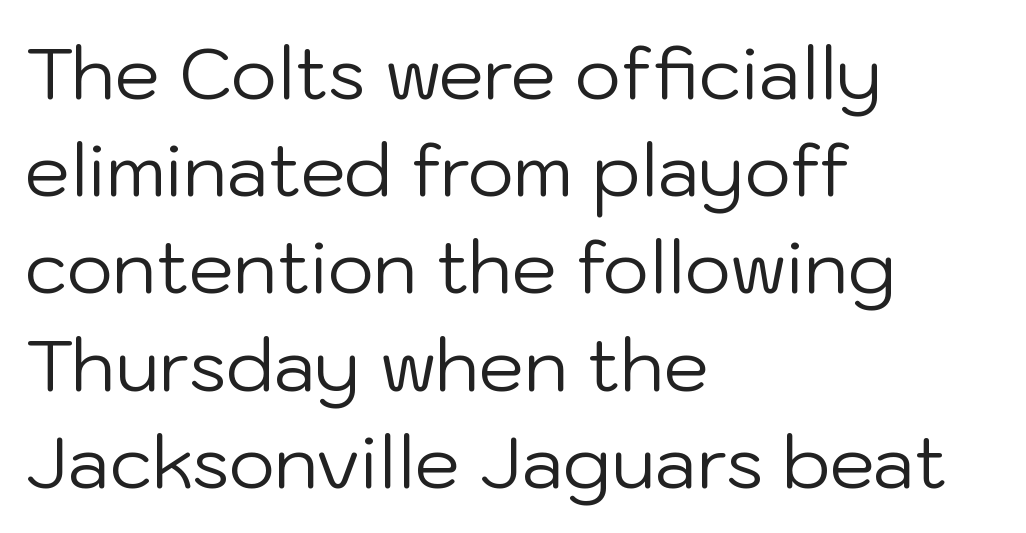
{"serif": "no", "italic": "no", "bold": "no", "weight": "regular", "width": "normal", "stroke_contrast": "low", "x_height": "medium", "monospaced": "no", "underline": "no", "align": "left", "line_spacing": "normal", "line_spacing_ratio": 1.35, "letter_spacing": "normal", "letter_spacing_em": 0.0, "glyph_px": 72}
